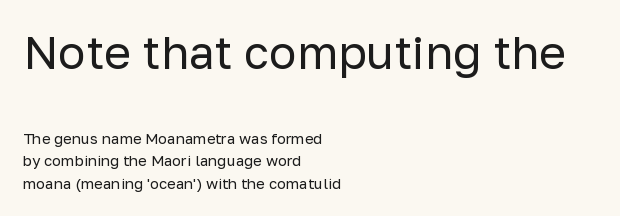
The image shows 46 px regular-weight sans-serif type, upright; set left-aligned, normal line spacing (1.5x), normal letter spacing, not underlined; the first (top) block is 3.07x larger; low stroke contrast and a medium x-height.
